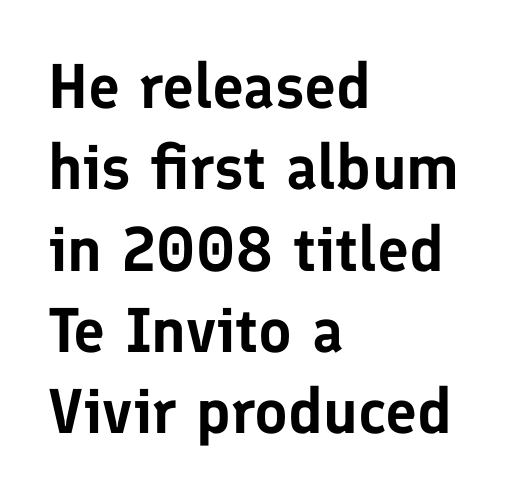
The image shows 63 px sans-serif type, upright; set left-aligned, normal line spacing (1.29x), normal letter spacing, not underlined; low stroke contrast and a medium x-height.
